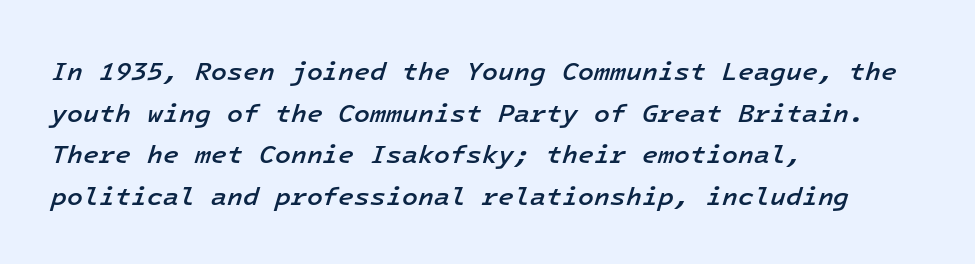
These lines keep a tight, regular rhythm from letter to letter. The lines in this sample share a left origin and differ only in where they stop. Vertically, the passage feels balanced, rows spaced as you'd expect. Each row of text sits above clean, open space. Weight check: semibold — heavier than regular, not quite bold. Is the type slanted? Yes — the strokes lean at a clear angle.
